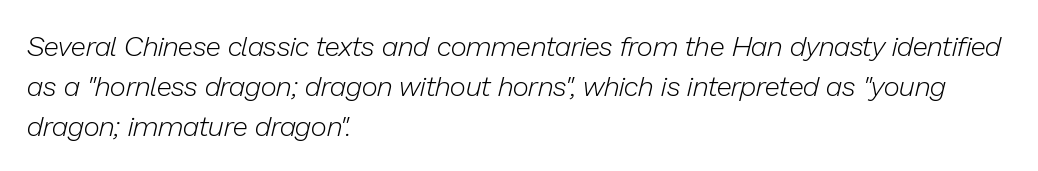
The image shows 28 px light type, italic (leaning right); set left-aligned, normal line spacing (1.43x), normal letter spacing, not underlined; low stroke contrast and a medium x-height.
